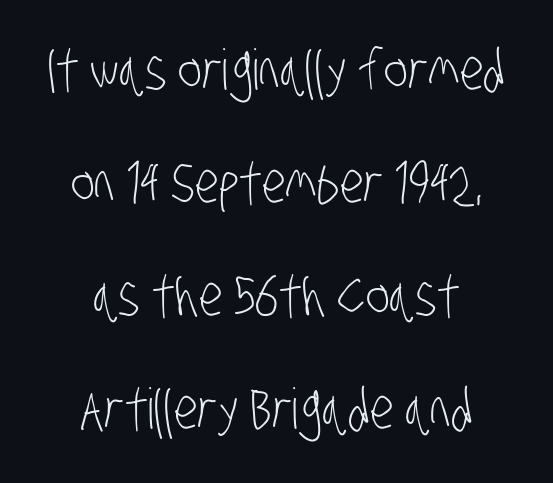
The image shows 56 px light, condensed sans-serif type; set centered, loose line spacing (2.02x), normal letter spacing, not underlined; low stroke contrast and a large x-height.
